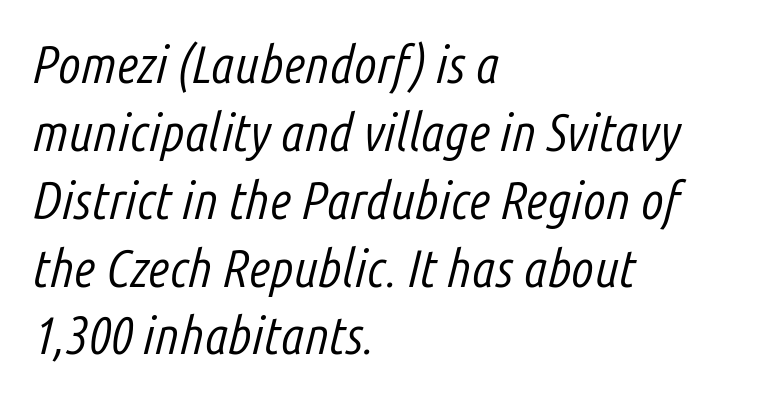
Just letters on the line, the space beneath them empty. Tracking here is standard; glyphs follow each other at the usual distance. A typesetter would call this proportional, since set widths differ per character. Whoever set this chose a conventional vertical rhythm. A classic flush-left, rag-right setting is used for this passage. There's an unmistakable incline to the writing here.
